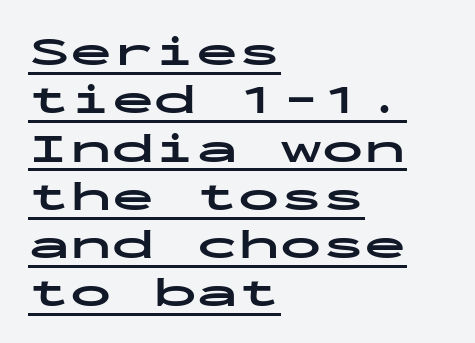
This is sans-serif lettering, the kind often seen on screens and signage. The rendering uses a bold face; every stroke is thick and dark. Each line of the rendering has a horizontal stroke beneath the glyphs. Closely set lines give the paragraph a compact silhouette. These lines are rendered in a fixed-pitch font.
